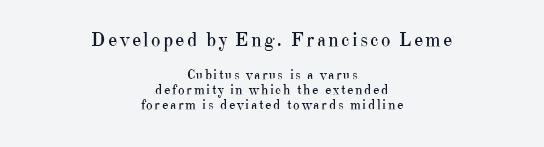
The image shows 20 px text type, upright; set centered, tight line spacing (1.07x), not underlined; the first (top) block is 1.43x larger.
